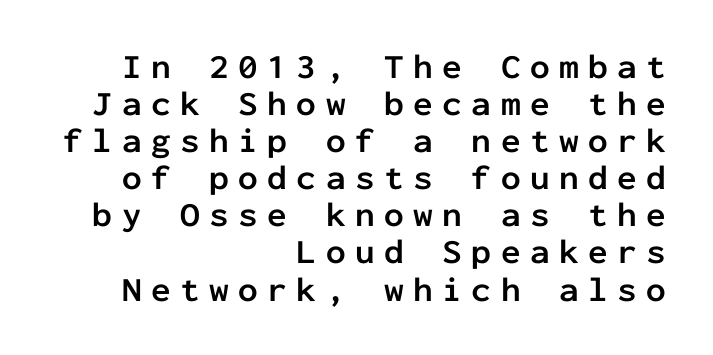
Q: Is the text bold? A: Yes.
Q: Is the text italic (slanted)? A: No, it is upright.
Q: Is the typeface a serif or a sans-serif typeface? A: Sans-serif.
Q: Is the text underlined? A: No.
Q: How is the paragraph aligned? A: Right-aligned.
Q: Is the spacing between letters normal or unusually wide? A: Unusually wide.
Q: Is the spacing between lines tight, normal or loose? A: Tight.
Q: Width (condensed, normal, or wide)? A: Normal.
Q: Stroke contrast? A: Low.
Q: x-height? A: Medium.
Q: Monospaced? A: Yes.
